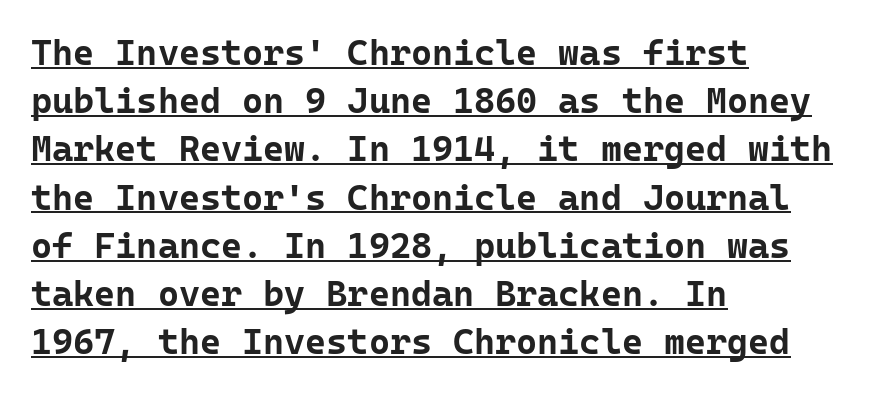
{"serif": "no", "italic": "no", "bold": "yes", "weight": "bold", "width": "normal", "stroke_contrast": "low", "x_height": "medium", "monospaced": "yes", "underline": "yes", "align": "left", "line_spacing": "normal", "line_spacing_ratio": 1.34, "letter_spacing": "normal", "letter_spacing_em": 0.0, "glyph_px": 36}
